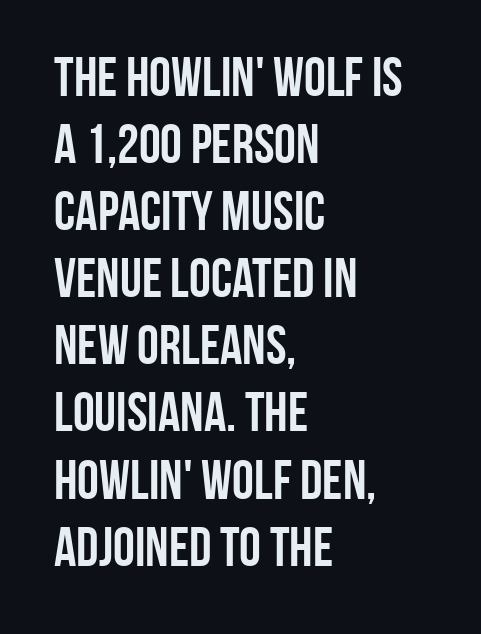
The image shows 55 px semibold, condensed sans-serif type, upright; set left-aligned, line spacing 1.22x, normal letter spacing, not underlined; low stroke contrast and a large x-height.
